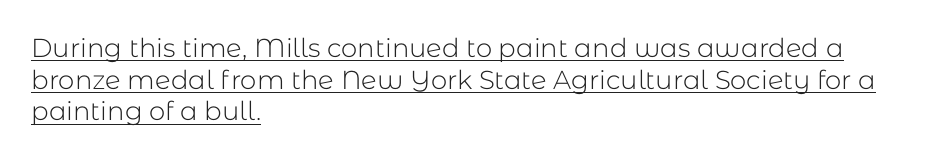
Does the lettering tilt? It doesn't — this is upright. The passage shown is underscored from start to finish. These lines are set flush left with a ragged right edge. Unbolded letterforms with no extra heft.
